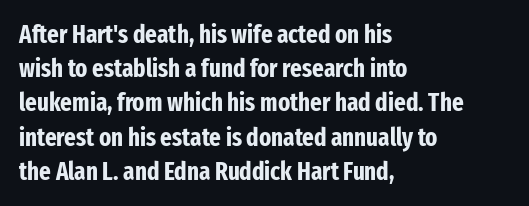
The image shows 25 px bold type, upright; set left-aligned, normal line spacing (1.37x), normal letter spacing, not underlined.
